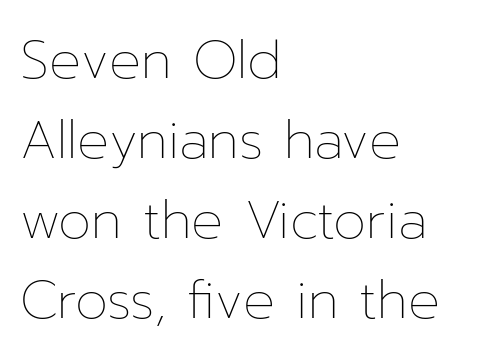
Q: Is the text bold? A: No.
Q: Is the text italic (slanted)? A: No, it is upright.
Q: Is the text underlined? A: No.
Q: How is the paragraph aligned? A: Left-aligned.
Q: Is the spacing between letters normal or unusually wide? A: Normal.
Q: Is the spacing between lines tight, normal or loose? A: Normal.
Q: Width (condensed, normal, or wide)? A: Normal.
Q: Stroke contrast? A: Low.
Q: x-height? A: Medium.
Q: Monospaced? A: No.
